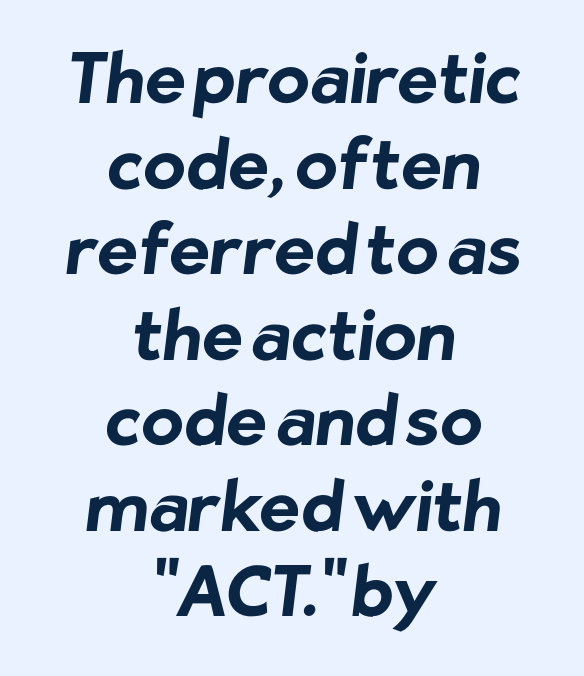
{"serif": "no", "bold": "yes", "weight": "bold", "width": "normal", "stroke_contrast": "low", "x_height": "medium", "monospaced": "no", "underline": "no", "align": "center", "line_spacing_ratio": 1.24, "letter_spacing": "normal", "letter_spacing_em": 0.0, "glyph_px": 69}
